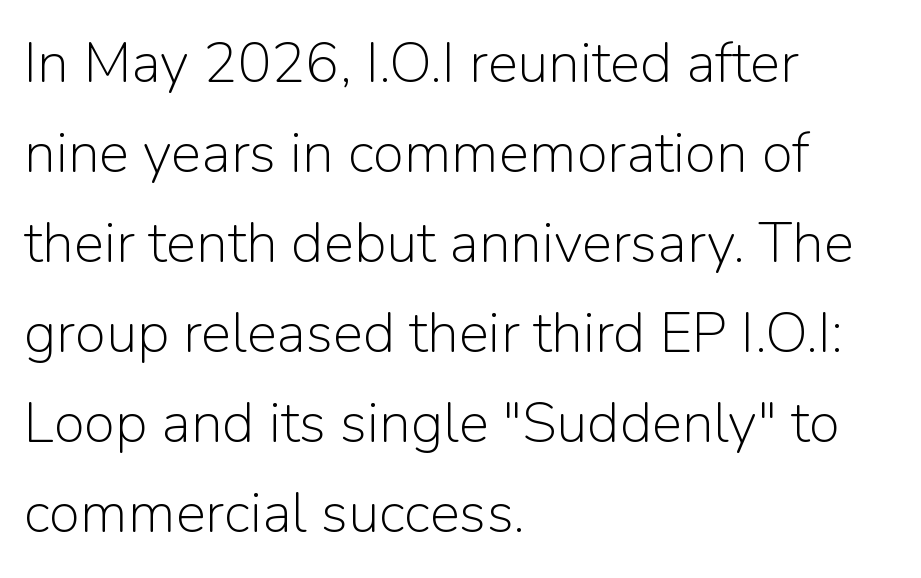
Q: Is the text bold? A: No.
Q: Is the text italic (slanted)? A: No, it is upright.
Q: Is the typeface a serif or a sans-serif typeface? A: Sans-serif.
Q: Is the text underlined? A: No.
Q: How is the paragraph aligned? A: Left-aligned.
Q: Is the spacing between letters normal or unusually wide? A: Normal.
Q: Is the spacing between lines tight, normal or loose? A: Normal.
Q: Width (condensed, normal, or wide)? A: Normal.
Q: Stroke contrast? A: Low.
Q: x-height? A: Medium.
Q: Monospaced? A: No.
